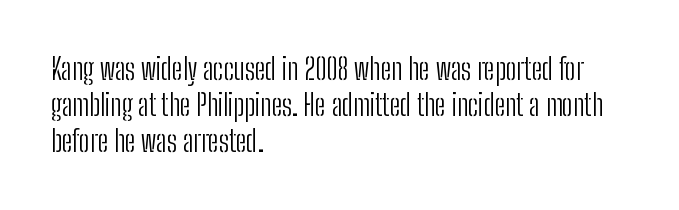
You could call the tracking neutral — neither tight nor loose. Think of a printed novel: that variable character pitch is what you see here. Line starts are locked; line ends wander. The font's upright variant was chosen for this text. The typeface chosen for these lines omits serifs.
